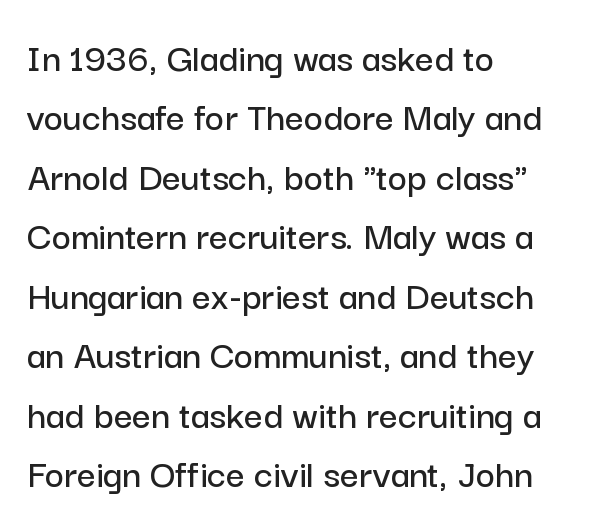
{"serif": "no", "italic": "no", "width": "normal", "stroke_contrast": "low", "x_height": "medium", "monospaced": "no", "underline": "no", "align": "left", "line_spacing": "normal", "line_spacing_ratio": 1.45, "letter_spacing": "normal", "letter_spacing_em": 0.0, "glyph_px": 41}
